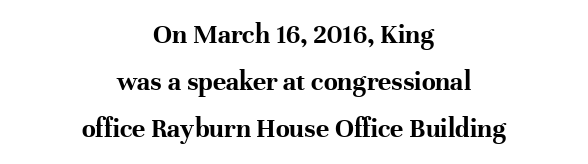
The image shows 28 px bold serif type, upright; set centered, normal line spacing (1.68x), normal letter spacing, not underlined; high stroke contrast and a medium x-height.
